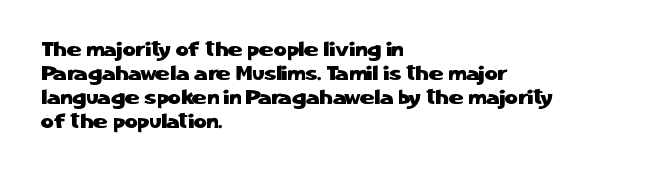
{"italic": "no", "underline": "no", "align": "left", "line_spacing_ratio": 1.2, "letter_spacing": "normal", "letter_spacing_em": 0.0, "glyph_px": 20}
